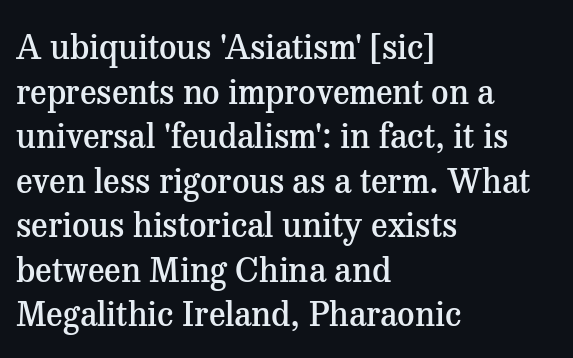
Q: Is the text bold? A: Semi-bold.
Q: Is the text italic (slanted)? A: No, it is upright.
Q: Is the typeface a serif or a sans-serif typeface? A: Serif.
Q: Is the text underlined? A: No.
Q: How is the paragraph aligned? A: Left-aligned.
Q: Is the spacing between letters normal or unusually wide? A: Normal.
Q: Is the spacing between lines tight, normal or loose? A: Normal.
Q: Width (condensed, normal, or wide)? A: Normal.
Q: Stroke contrast? A: Medium.
Q: x-height? A: Medium.
Q: Monospaced? A: No.
